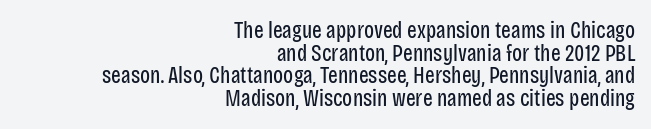
Q: Is the text bold? A: No.
Q: Is the text italic (slanted)? A: No, it is upright.
Q: Is the text underlined? A: No.
Q: How is the paragraph aligned? A: Right-aligned.
Q: Is the spacing between letters normal or unusually wide? A: Normal.
Q: Is the spacing between lines tight, normal or loose? A: Tight.
